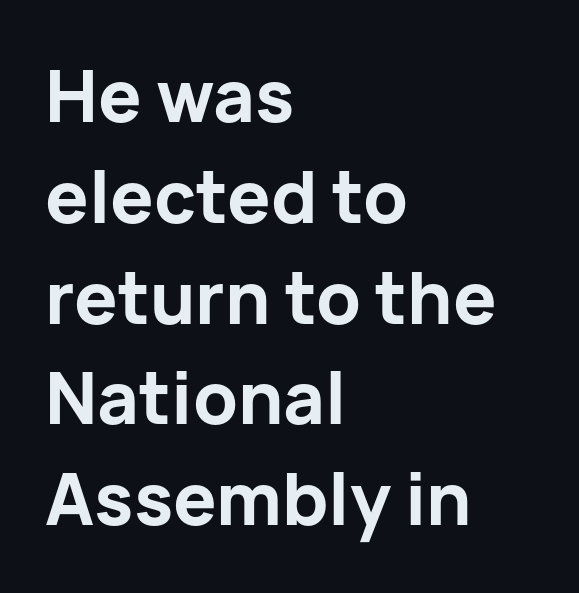
Q: Is the text bold? A: Yes.
Q: Is the text italic (slanted)? A: No, it is upright.
Q: Is the typeface a serif or a sans-serif typeface? A: Sans-serif.
Q: Is the text underlined? A: No.
Q: How is the paragraph aligned? A: Left-aligned.
Q: Is the spacing between letters normal or unusually wide? A: Normal.
Q: Is the spacing between lines tight, normal or loose? A: Normal.
Q: Width (condensed, normal, or wide)? A: Normal.
Q: Stroke contrast? A: Low.
Q: x-height? A: Medium.
Q: Monospaced? A: No.
